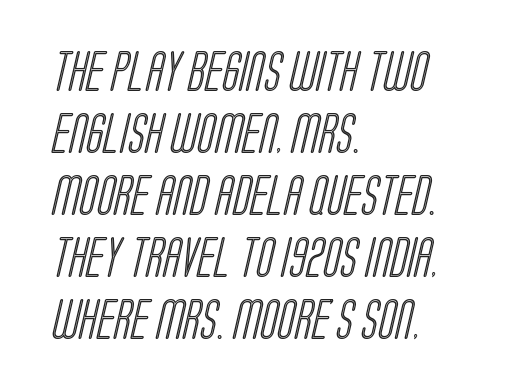
The ragged edge is on the right, which tells us the setting is flush left. The rendering uses natural spacing where letterforms have individual widths. Spacing between characters is what you'd get straight out of the box. A typesetter would call this leading conventional body-copy spacing.
